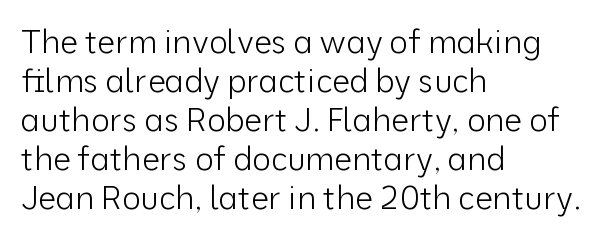
Q: Is the text bold? A: No.
Q: Is the text italic (slanted)? A: No, it is upright.
Q: Is the typeface a serif or a sans-serif typeface? A: Sans-serif.
Q: Is the text underlined? A: No.
Q: How is the paragraph aligned? A: Left-aligned.
Q: Is the spacing between letters normal or unusually wide? A: Normal.
Q: Width (condensed, normal, or wide)? A: Normal.
Q: Stroke contrast? A: Low.
Q: x-height? A: Medium.
Q: Monospaced? A: No.
